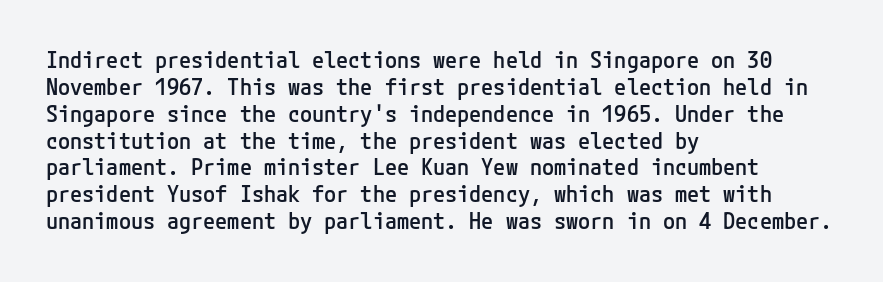
Q: Is the text bold? A: Semi-bold.
Q: Is the text italic (slanted)? A: No, it is upright.
Q: Is the text underlined? A: No.
Q: How is the paragraph aligned? A: Left-aligned.
Q: Is the spacing between letters normal or unusually wide? A: Normal.
